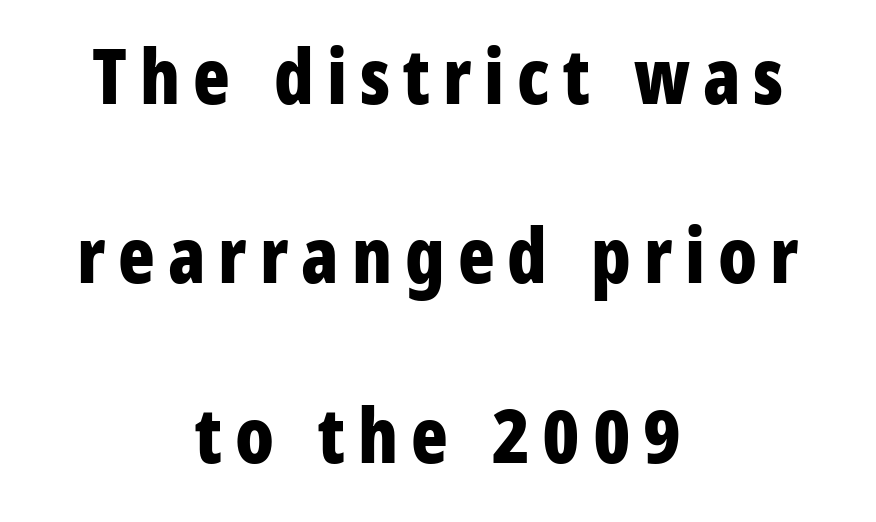
Q: Is the text bold? A: Yes.
Q: Is the text italic (slanted)? A: No, it is upright.
Q: Is the typeface a serif or a sans-serif typeface? A: Sans-serif.
Q: Is the text underlined? A: No.
Q: How is the paragraph aligned? A: Centered.
Q: Is the spacing between lines tight, normal or loose? A: Loose.
Q: Width (condensed, normal, or wide)? A: Condensed.
Q: Stroke contrast? A: Low.
Q: x-height? A: Large.
Q: Monospaced? A: No.
